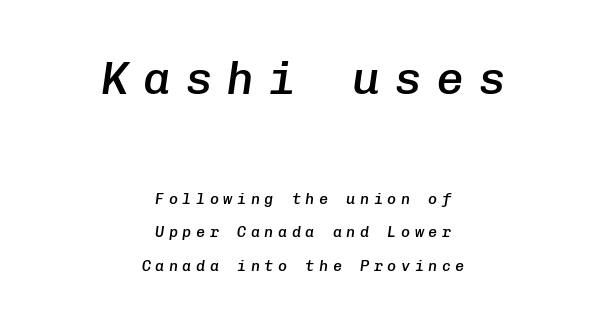
The image shows 46 px semibold type, italic (leaning right), monospaced; set centered, loose line spacing (2.22x), unusually wide letter spacing (+0.31 em), not underlined; the first (top) block is 3.07x larger; low stroke contrast and a medium x-height.
